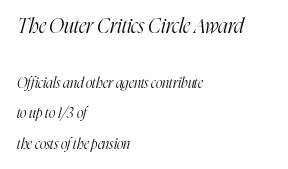
Q: Is the text bold? A: No.
Q: Is the text italic (slanted)? A: Yes, it leans right by about 16 degrees.
Q: Is the text underlined? A: No.
Q: How is the paragraph aligned? A: Left-aligned.
Q: Is the spacing between letters normal or unusually wide? A: Normal.
Q: Is the spacing between lines tight, normal or loose? A: Loose.
Q: Which block of text is set in a larger size, the first (top) or the second (bottom)? A: The first (top) one.
